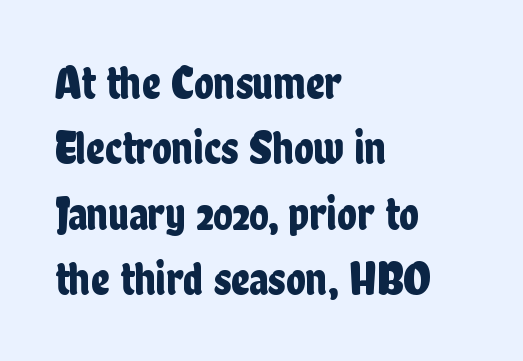
The image shows 46 px condensed sans-serif type, upright; set left-aligned, normal line spacing (1.42x), normal letter spacing, not underlined; low stroke contrast and a medium x-height.
